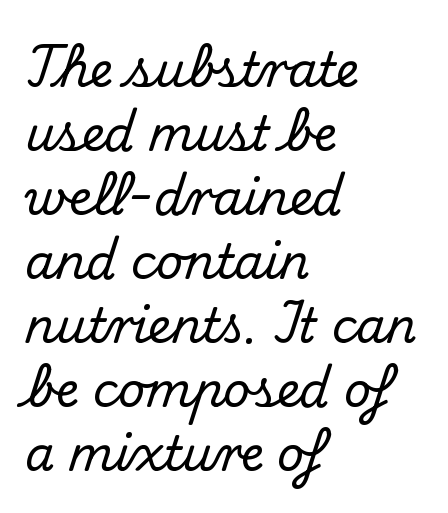
{"serif": "yes", "width": "normal", "stroke_contrast": "medium", "x_height": "small", "monospaced": "no", "underline": "no", "align": "left", "line_spacing": "normal", "line_spacing_ratio": 1.36, "letter_spacing": "normal", "letter_spacing_em": 0.0, "glyph_px": 47}
